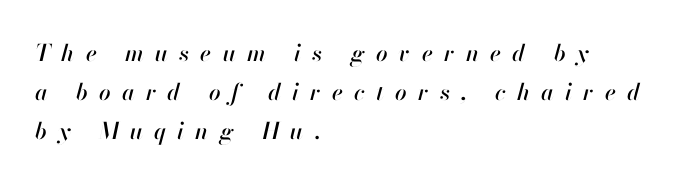
{"italic": "yes", "lean": "right", "slant_degrees": 13, "underline": "no", "align": "left", "line_spacing": "normal", "line_spacing_ratio": 1.7, "letter_spacing": "wide", "letter_spacing_em": 0.49, "glyph_px": 23}
